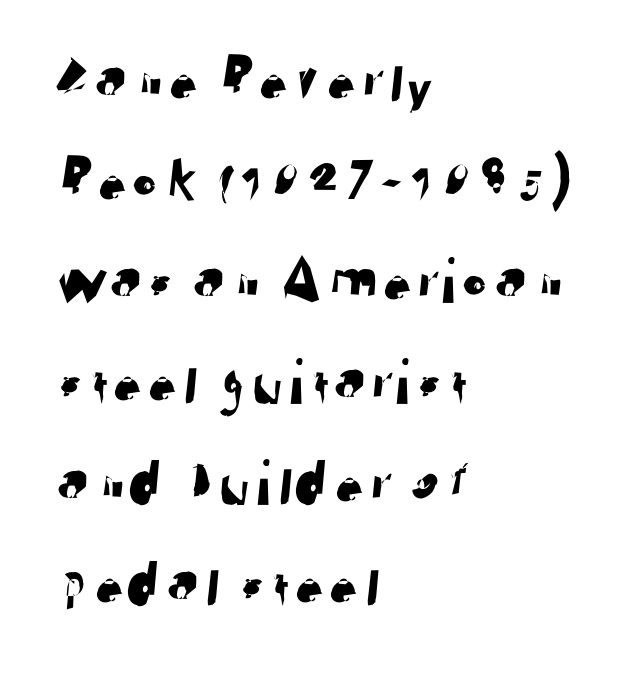
Quick note: underline off. Rows of type keep a routine distance in the vertical direction. This sample has the flowing, uneven cadence of proportional lettering. Nobody touched the tracking dial on this one. No feet cap the strokes, marking this as sans-serif type.
